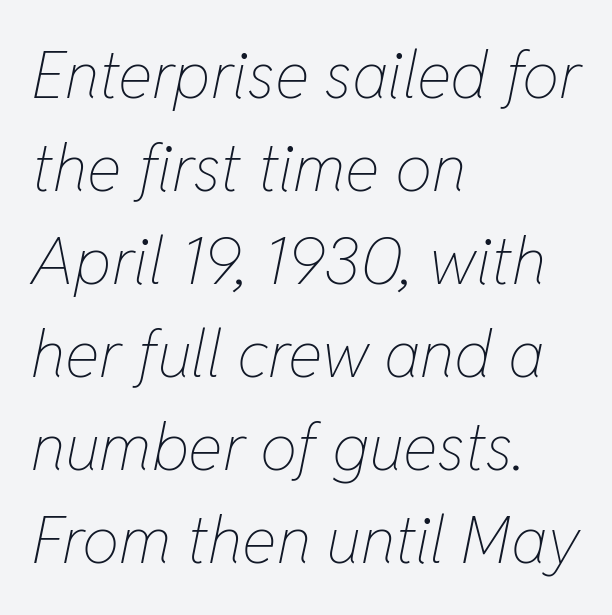
Q: Is the text bold? A: No.
Q: Is the text italic (slanted)? A: Yes, it leans right by about 11 degrees.
Q: Is the text underlined? A: No.
Q: How is the paragraph aligned? A: Left-aligned.
Q: Is the spacing between letters normal or unusually wide? A: Normal.
Q: Is the spacing between lines tight, normal or loose? A: Normal.
Q: Width (condensed, normal, or wide)? A: Condensed.
Q: Stroke contrast? A: Low.
Q: x-height? A: Medium.
Q: Monospaced? A: No.
